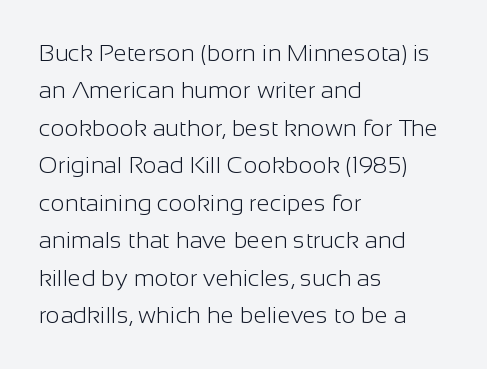
Q: Is the text bold? A: No.
Q: Is the text italic (slanted)? A: No, it is upright.
Q: Is the text underlined? A: No.
Q: How is the paragraph aligned? A: Left-aligned.
Q: Is the spacing between letters normal or unusually wide? A: Normal.
Q: Is the spacing between lines tight, normal or loose? A: Normal.
